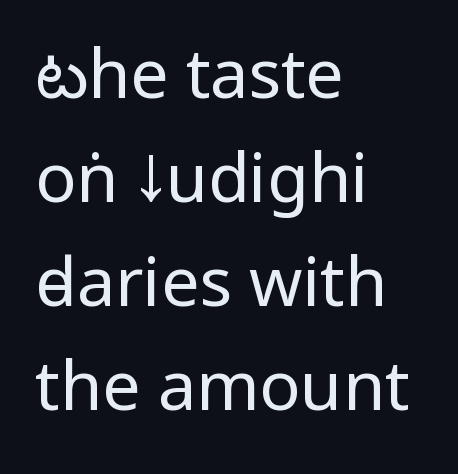
Q: Is the text bold? A: No.
Q: Is the text italic (slanted)? A: No, it is upright.
Q: Is the typeface a serif or a sans-serif typeface? A: Sans-serif.
Q: Is the text underlined? A: No.
Q: How is the paragraph aligned? A: Left-aligned.
Q: Is the spacing between letters normal or unusually wide? A: Normal.
Q: Is the spacing between lines tight, normal or loose? A: Normal.
Q: Width (condensed, normal, or wide)? A: Condensed.
Q: Stroke contrast? A: Low.
